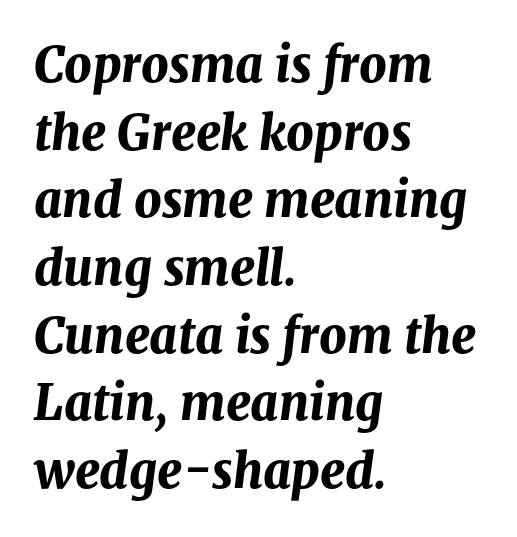
Descender tails drop into unmarked territory. Thick stems and heavy bowls — unmistakably bold. The text carries the slant typical of an italic or oblique font. One-word summary of the alignment: left. Short note: letters normally spaced. Looks like regular typesetting: each glyph gets only the width it needs.
